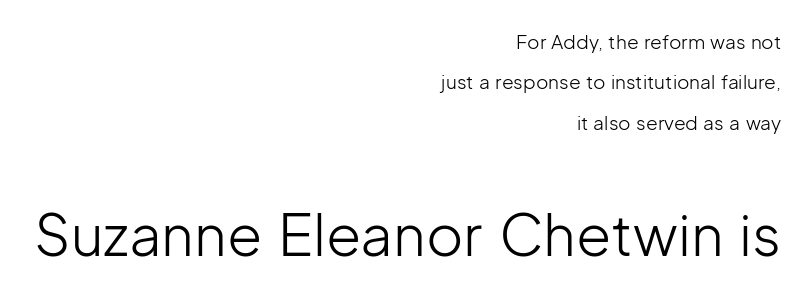
{"serif": "no", "italic": "no", "bold": "no", "weight": "light", "width": "normal", "stroke_contrast": "low", "x_height": "medium", "monospaced": "no", "underline": "no", "align": "right", "line_spacing": "loose", "line_spacing_ratio": 2.13, "letter_spacing": "normal", "letter_spacing_em": 0.0, "larger_block": "second", "size_ratio": 3.0, "glyph_px": 57}
